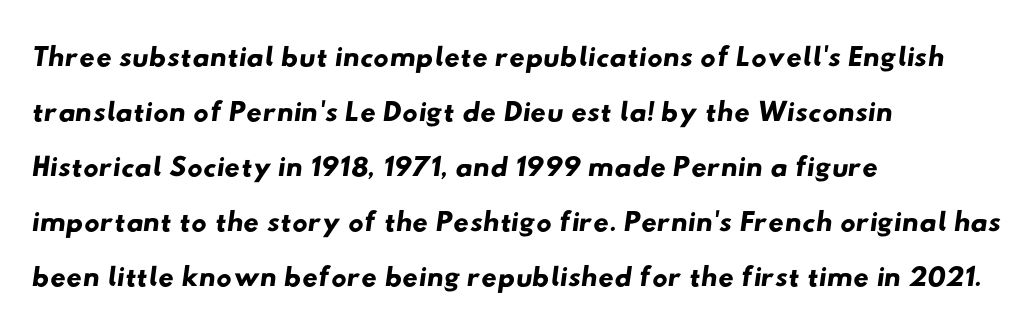
Leading matches the norm, producing a regular column. Students, note that the glyphs here touch the page at normal intervals. Just letters on the line, the space beneath them empty. The text block is weighted toward the left margin, trailing off unevenly rightward. The font family rendered here belongs to the sans-serif group.
